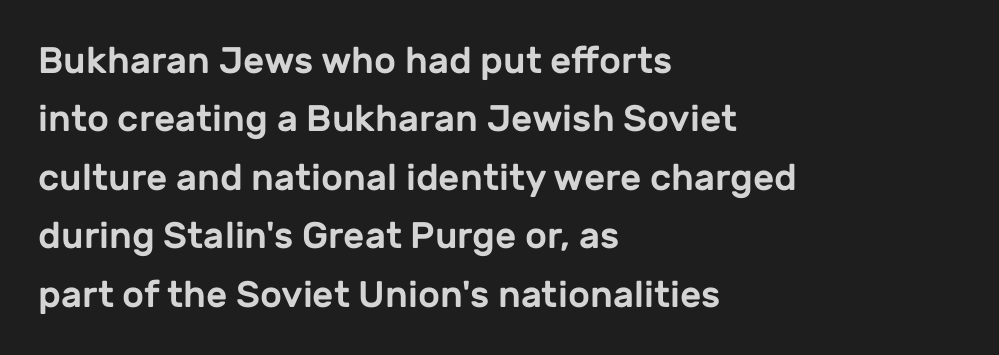
I'd call this a sans setting — the letters go barefoot. Each letter keeps its own natural width here, so spacing adapts to shape. Regular leading. Descender tails drop into unmarked territory. The letterforms sit shoulder to shoulder at normal distance. Notice how the stems are strictly vertical — no italics here.
